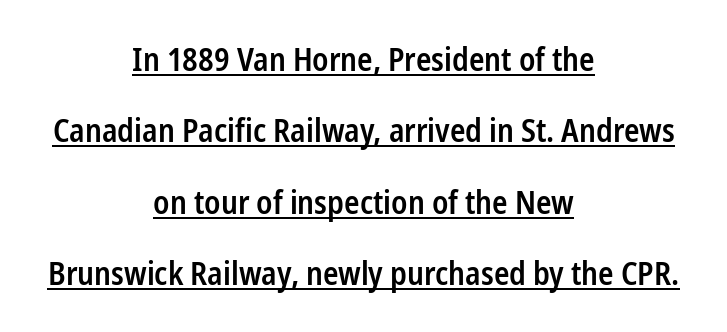
The image shows 32 px semibold, condensed sans-serif type, upright; set centered, loose line spacing (2.23x), normal letter spacing, underlined; low stroke contrast and a medium x-height.
